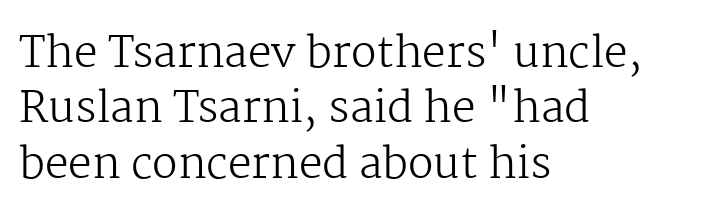
{"serif": "yes", "italic": "no", "bold": "no", "weight": "regular", "width": "normal", "stroke_contrast": "medium", "x_height": "medium", "monospaced": "no", "underline": "no", "align": "left", "line_spacing": "normal", "line_spacing_ratio": 1.32, "letter_spacing": "normal", "letter_spacing_em": 0.0, "glyph_px": 42}
